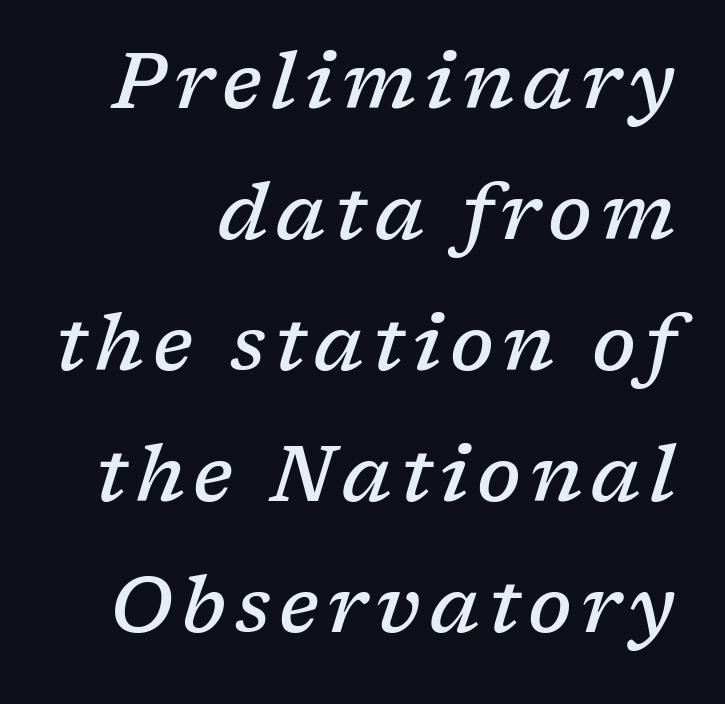
{"serif": "yes", "italic": "yes", "lean": "right", "slant_degrees": 17, "bold": "semi", "weight": "semibold", "width": "normal", "stroke_contrast": "low", "x_height": "medium", "monospaced": "no", "underline": "no", "align": "right", "line_spacing": "normal", "line_spacing_ratio": 1.68, "glyph_px": 78}
